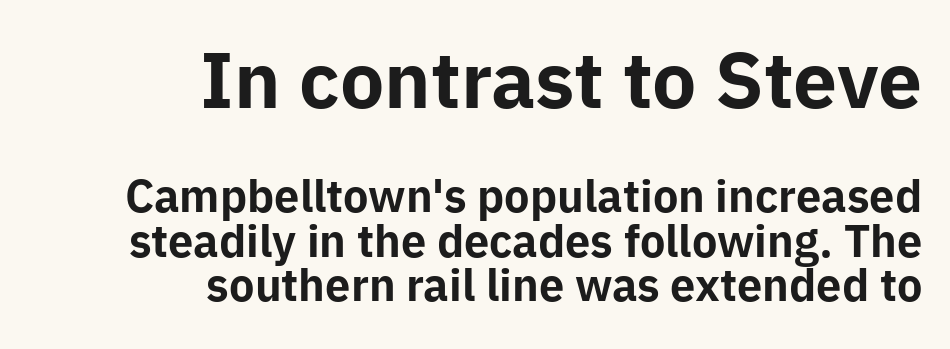
Q: Is the text bold? A: Yes.
Q: Is the text italic (slanted)? A: No, it is upright.
Q: Is the typeface a serif or a sans-serif typeface? A: Sans-serif.
Q: Is the text underlined? A: No.
Q: How is the paragraph aligned? A: Right-aligned.
Q: Is the spacing between letters normal or unusually wide? A: Normal.
Q: Is the spacing between lines tight, normal or loose? A: Tight.
Q: Which block of text is set in a larger size, the first (top) or the second (bottom)? A: The first (top) one.
Q: Width (condensed, normal, or wide)? A: Normal.
Q: Stroke contrast? A: Low.
Q: x-height? A: Medium.
Q: Monospaced? A: No.
